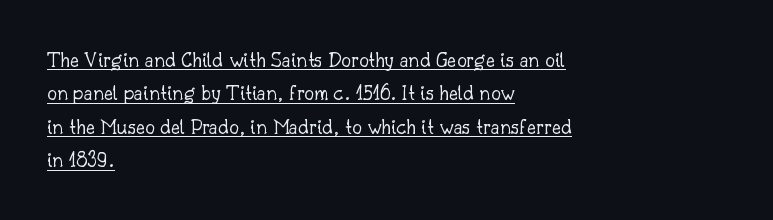
The image shows 22 px text type, upright; set left-aligned, normal line spacing (1.52x), normal letter spacing, underlined.
